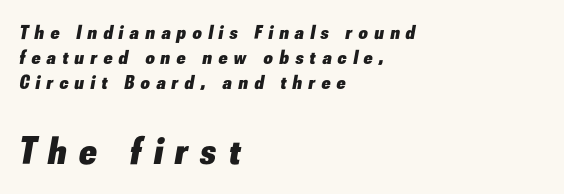
Q: Is the text bold? A: Yes.
Q: Is the text italic (slanted)? A: Yes, it leans right by about 10 degrees.
Q: Is the text underlined? A: No.
Q: How is the paragraph aligned? A: Left-aligned.
Q: Is the spacing between letters normal or unusually wide? A: Unusually wide.
Q: Is the spacing between lines tight, normal or loose? A: Normal.
Q: Which block of text is set in a larger size, the first (top) or the second (bottom)? A: The second (bottom) one.
Q: Width (condensed, normal, or wide)? A: Normal.
Q: Stroke contrast? A: Low.
Q: x-height? A: Small.
Q: Monospaced? A: No.
